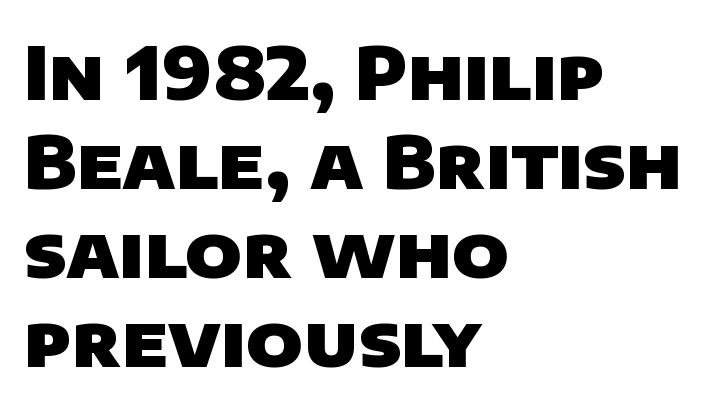
The image shows 73 px heavy sans-serif type; set left-aligned, line spacing 1.22x, normal letter spacing, not underlined; low stroke contrast and a large x-height.
